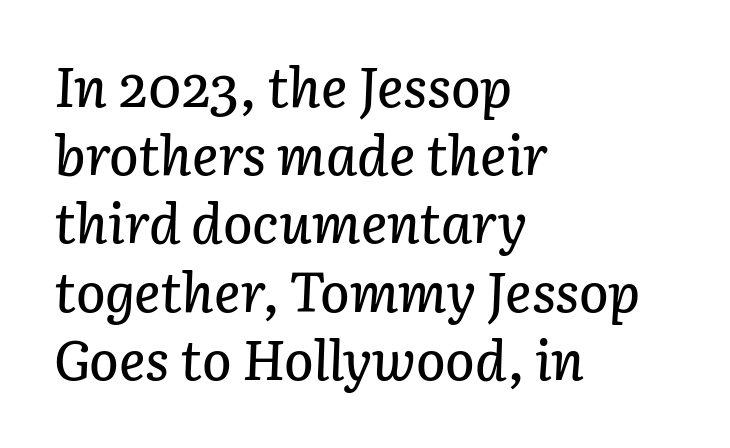
Designer's note — italics engaged. Looks like regular typesetting: each glyph gets only the width it needs. This rendering features lettering with no underline. Observe the ordinary spacing: letters are neighbours, not strangers. Which margin do the lines hug? The left one — the right edge is uneven.
